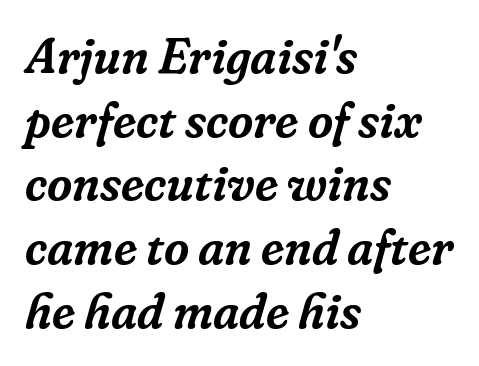
{"serif": "yes", "italic": "yes", "lean": "right", "slant_degrees": 16, "width": "normal", "stroke_contrast": "low", "x_height": "medium", "monospaced": "no", "underline": "no", "align": "left", "line_spacing": "normal", "line_spacing_ratio": 1.3, "letter_spacing": "normal", "letter_spacing_em": 0.0, "glyph_px": 49}
